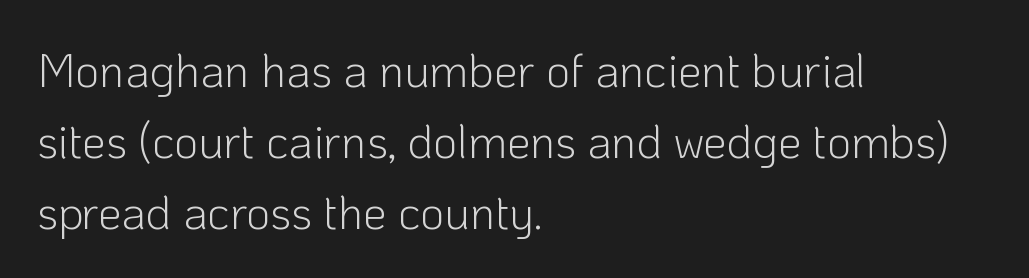
{"serif": "no", "italic": "no", "bold": "no", "weight": "light", "width": "normal", "stroke_contrast": "low", "x_height": "medium", "monospaced": "no", "underline": "no", "align": "left", "line_spacing": "normal", "line_spacing_ratio": 1.51, "letter_spacing": "normal", "letter_spacing_em": 0.0, "glyph_px": 47}
